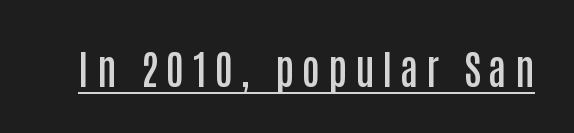
The face used here is a semibold: visibly heavier than regular, lighter than bold. Honestly, the underline is the first thing you notice here. You can tell from the bare stems that sans-serif type was used. These lines have a slow, spaced-out rhythm from letter to letter.
